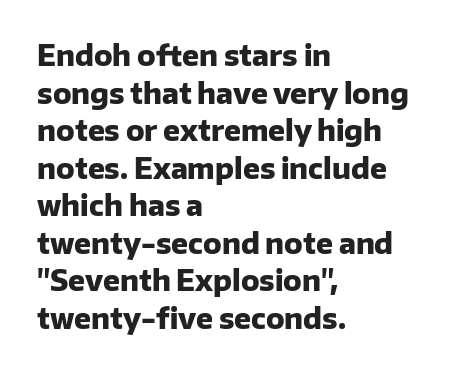
The image shows 28 px heavy sans-serif type, upright; set left-aligned, normal line spacing (1.34x), normal letter spacing, not underlined; low stroke contrast and a medium x-height.
